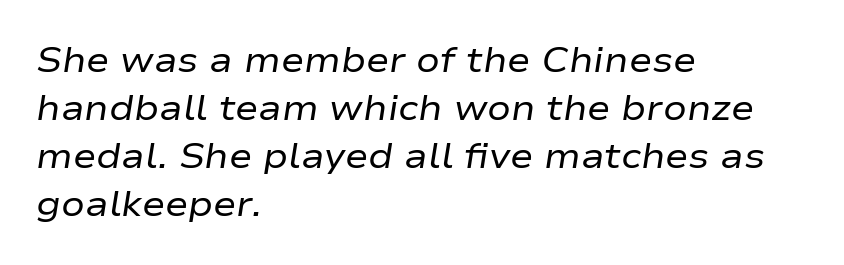
The image shows 35 px regular-weight, wide type, italic (leaning right); set left-aligned, normal line spacing (1.37x), normal letter spacing, not underlined; low stroke contrast and a medium x-height.
